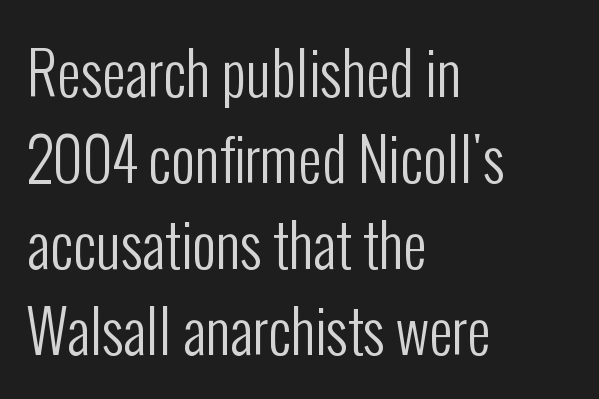
Casual observation: everything's shoved over to the left. Examine the stroke ends and you'll find no serifs. The face used here is proportionally spaced, like ordinary book or web type. The font's upright variant was chosen for this text.
